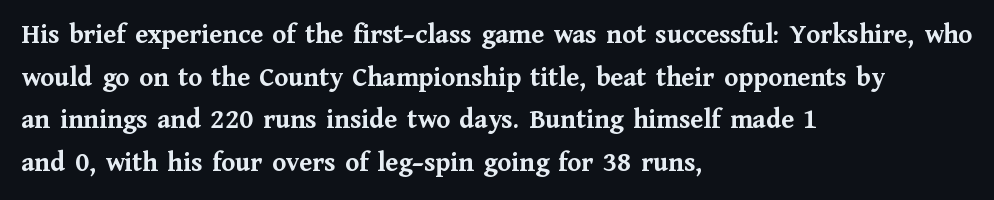
{"serif": "yes", "italic": "no", "bold": "yes", "weight": "semibold", "width": "normal", "stroke_contrast": "medium", "x_height": "medium", "monospaced": "no", "underline": "no", "align": "left", "line_spacing": "normal", "line_spacing_ratio": 1.52, "letter_spacing": "normal", "letter_spacing_em": 0.0, "glyph_px": 28}
